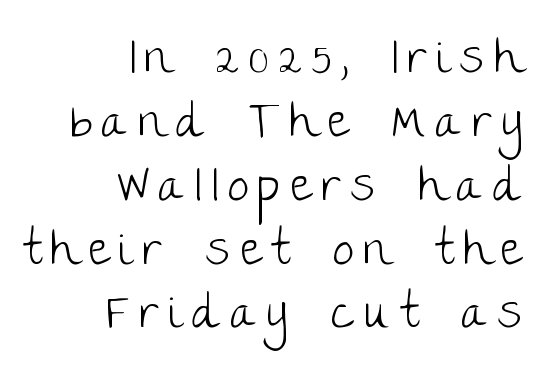
Type style note: lacks serifs. The strokes carry an ordinary text weight at most. Each line ends at the same right margin while the left side varies. The tracking reads as deliberately expanded to a designer's eye.
